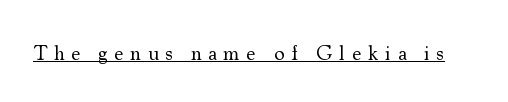
{"italic": "no", "bold": "no", "underline": "yes", "letter_spacing": "wide", "letter_spacing_em": 0.31, "glyph_px": 21}
